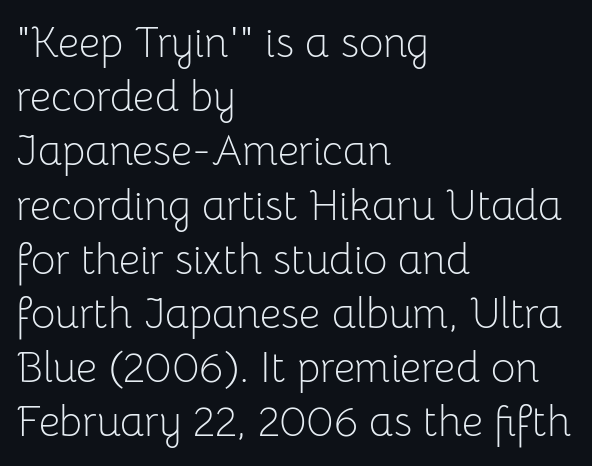
Q: Is the text bold? A: No.
Q: Is the text italic (slanted)? A: No, it is upright.
Q: Is the typeface a serif or a sans-serif typeface? A: Sans-serif.
Q: Is the text underlined? A: No.
Q: How is the paragraph aligned? A: Left-aligned.
Q: Is the spacing between letters normal or unusually wide? A: Normal.
Q: Is the spacing between lines tight, normal or loose? A: Normal.
Q: Width (condensed, normal, or wide)? A: Normal.
Q: Stroke contrast? A: Low.
Q: x-height? A: Medium.
Q: Monospaced? A: No.
